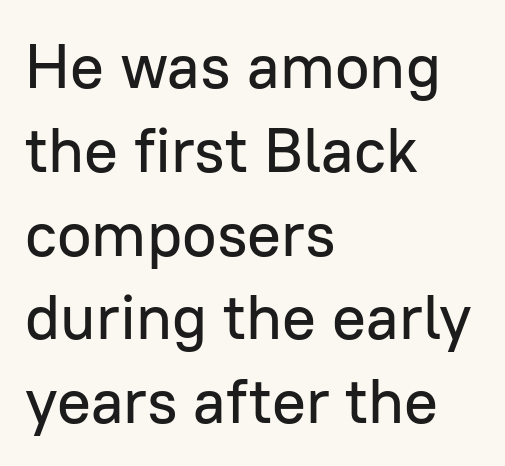
The image shows 63 px sans-serif type, upright; set left-aligned, normal line spacing (1.33x), normal letter spacing, not underlined; low stroke contrast and a medium x-height.
